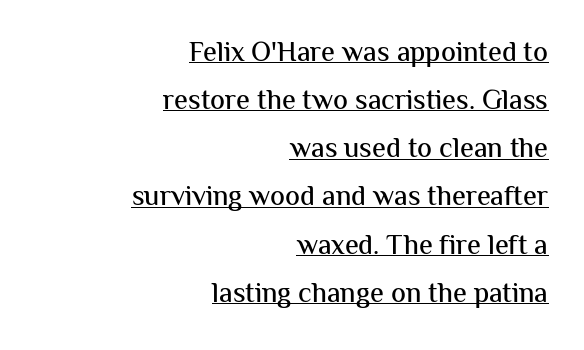
The image shows 28 px sans-serif type, upright; set right-aligned, line spacing 1.72x, normal letter spacing, underlined; medium stroke contrast and a medium x-height.
